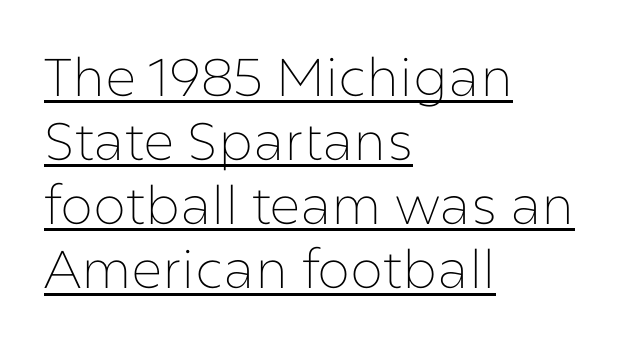
Q: Is the text bold? A: No.
Q: Is the text italic (slanted)? A: No, it is upright.
Q: Is the typeface a serif or a sans-serif typeface? A: Sans-serif.
Q: Is the text underlined? A: Yes.
Q: How is the paragraph aligned? A: Left-aligned.
Q: Is the spacing between letters normal or unusually wide? A: Normal.
Q: Width (condensed, normal, or wide)? A: Normal.
Q: Stroke contrast? A: Low.
Q: x-height? A: Medium.
Q: Monospaced? A: No.
